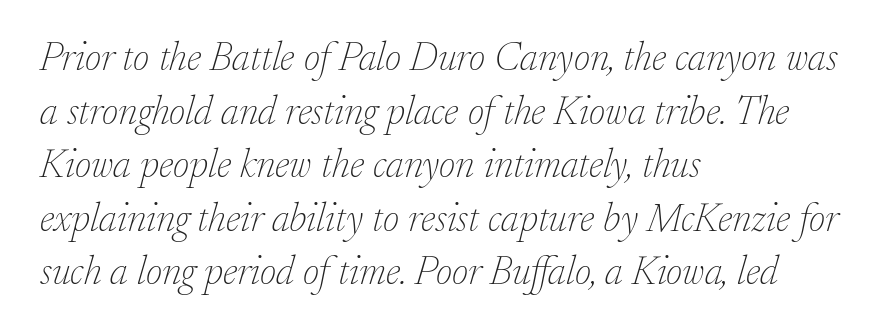
The image shows 40 px thin serif type, italic (leaning right); set left-aligned, normal line spacing (1.34x), normal letter spacing, not underlined; low stroke contrast and a small x-height.
